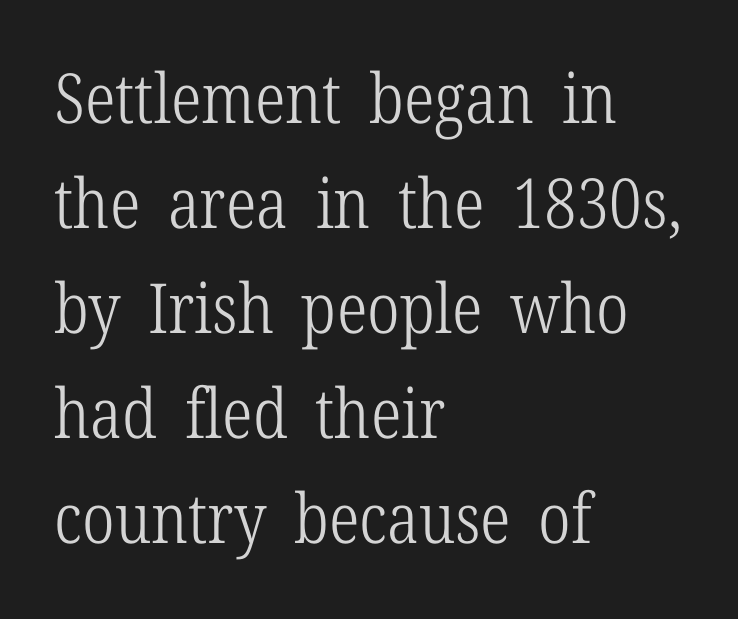
Little horizontal feet cap the strokes, marking this as serif type. Alignment: flush left. The face used here is rendered with its standard letterfit. The space beneath each line is pristine and unruled. Regular leading. Heft: none added — not bold.
